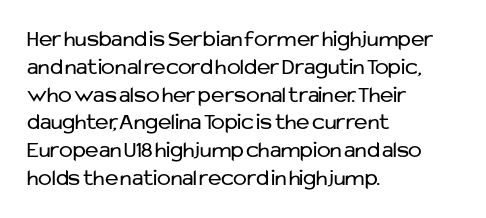
Italic: no, the glyphs are upright roman. Typeset ragged right — the left edge is the straight one. The gaps between neighbouring characters are ordinary and unremarkable. No letter is thick-stroked: the sample isn't bold. Lines of text with bare space underneath.
